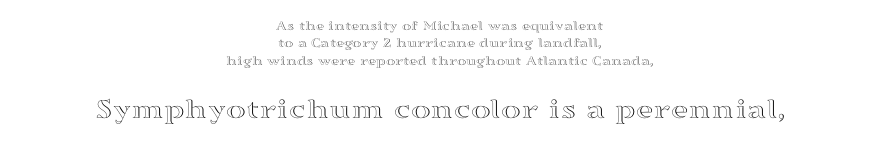
The image shows 30 px wide type, upright; set centered, normal line spacing (1.25x), normal letter spacing, not underlined; the second (bottom) block is 2.14x larger; a medium x-height.
